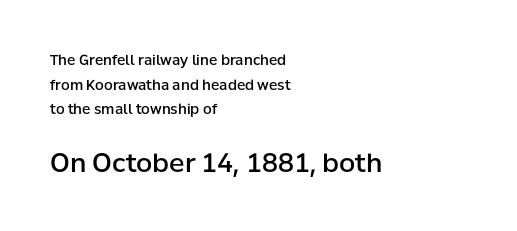
The image shows 26 px text type, upright; set left-aligned, line spacing 1.76x, normal letter spacing, not underlined; the second (bottom) block is 1.86x larger.
